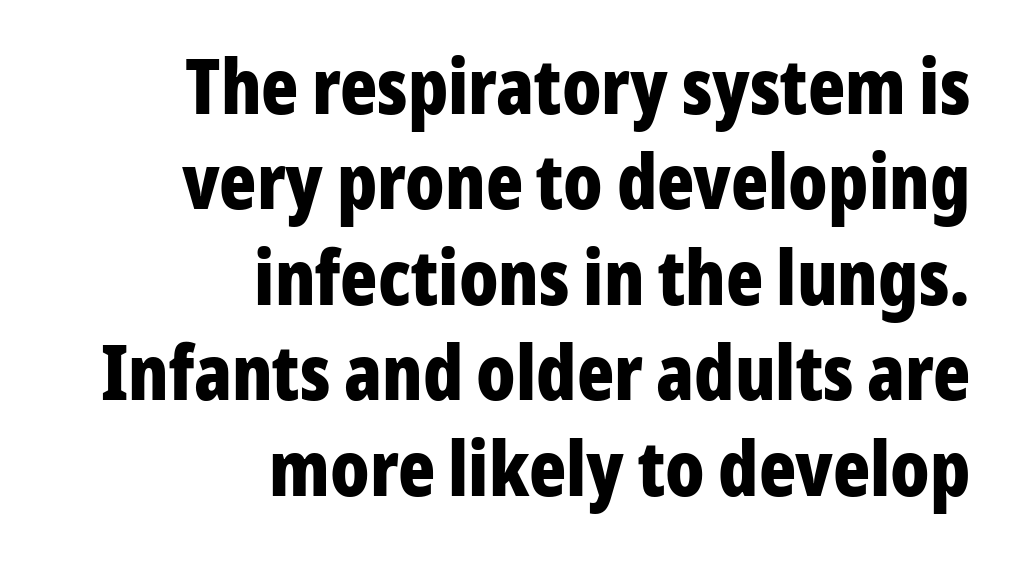
{"serif": "no", "italic": "no", "bold": "yes", "weight": "bold", "width": "condensed", "stroke_contrast": "low", "x_height": "medium", "monospaced": "no", "underline": "no", "align": "right", "line_spacing_ratio": 1.24, "letter_spacing": "normal", "letter_spacing_em": 0.0, "glyph_px": 77}
